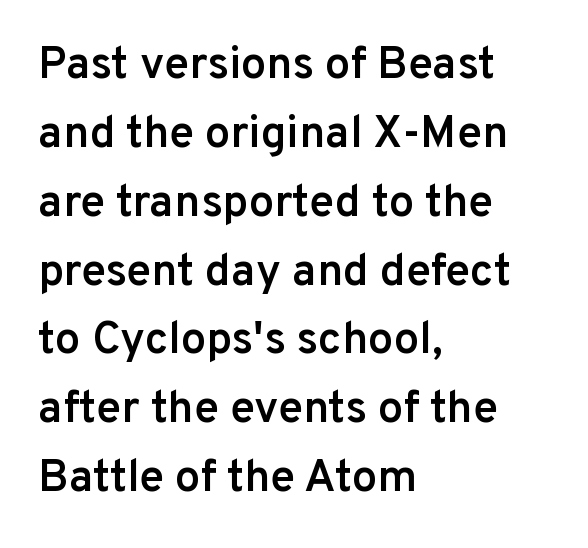
The image shows 45 px semibold sans-serif type, upright; set left-aligned, normal line spacing (1.53x), normal letter spacing, not underlined; low stroke contrast and a medium x-height.
